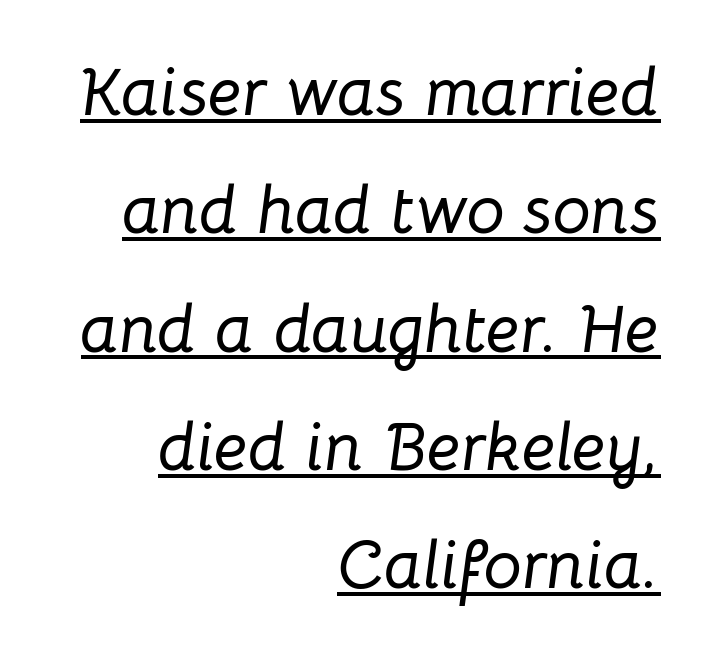
{"italic": "yes", "lean": "right", "slant_degrees": 8, "width": "normal", "stroke_contrast": "low", "x_height": "medium", "monospaced": "no", "underline": "yes", "align": "right", "line_spacing_ratio": 1.74, "letter_spacing": "normal", "letter_spacing_em": 0.0, "glyph_px": 68}
